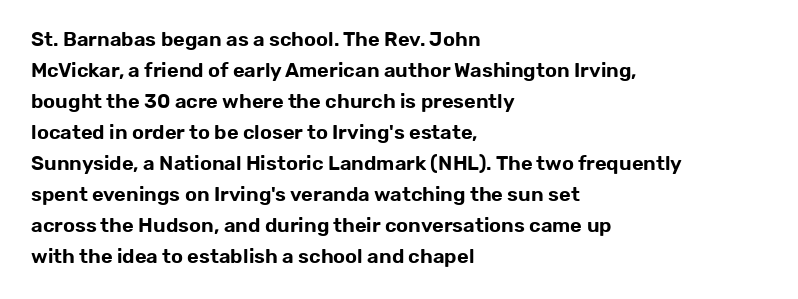
Layout note: lines flush left. Designer's note — italics off, roman on. The baseline area is clear. Reading down the column, the eye jumps a familiar distance to each next line. Default kerning and tracking; the words read as compact shapes.
